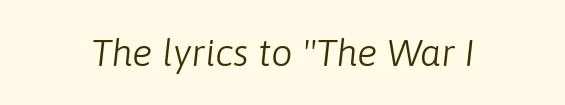
The image shows 38 px light type, italic (leaning right); set normal letter spacing, not underlined; low stroke contrast and a medium x-height.
